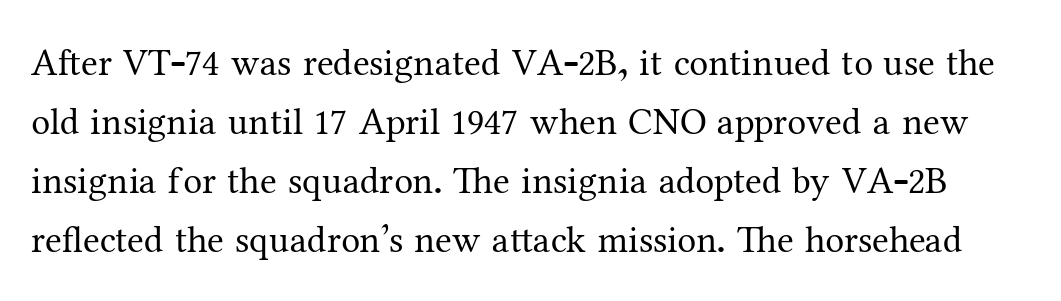
The font sits on the lighter half of the weight spectrum, regular included. The face used here is proportionally spaced, like ordinary book or web type. Look at the bottom of the vertical strokes: they flare into serifs here. The space between consecutive lines is moderate. Unmarked baselines from the first word to the last.
